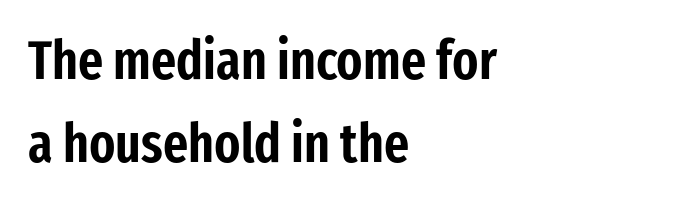
Q: Is the text italic (slanted)? A: No, it is upright.
Q: Is the typeface a serif or a sans-serif typeface? A: Sans-serif.
Q: Is the text underlined? A: No.
Q: How is the paragraph aligned? A: Left-aligned.
Q: Is the spacing between letters normal or unusually wide? A: Normal.
Q: Is the spacing between lines tight, normal or loose? A: Normal.
Q: Width (condensed, normal, or wide)? A: Condensed.
Q: Stroke contrast? A: Low.
Q: x-height? A: Medium.
Q: Monospaced? A: No.
